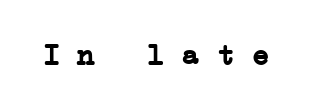
The image shows 29 px semibold, wide serif type, monospaced; set normal letter spacing, not underlined; low stroke contrast and a medium x-height.
